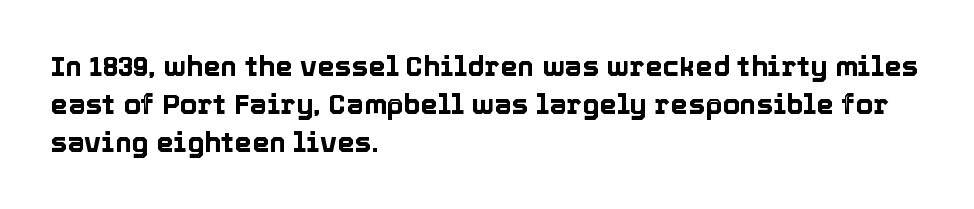
{"italic": "no", "width": "normal", "x_height": "medium", "monospaced": "no", "underline": "no", "align": "left", "line_spacing": "normal", "line_spacing_ratio": 1.36, "letter_spacing": "normal", "letter_spacing_em": 0.0, "glyph_px": 28}
